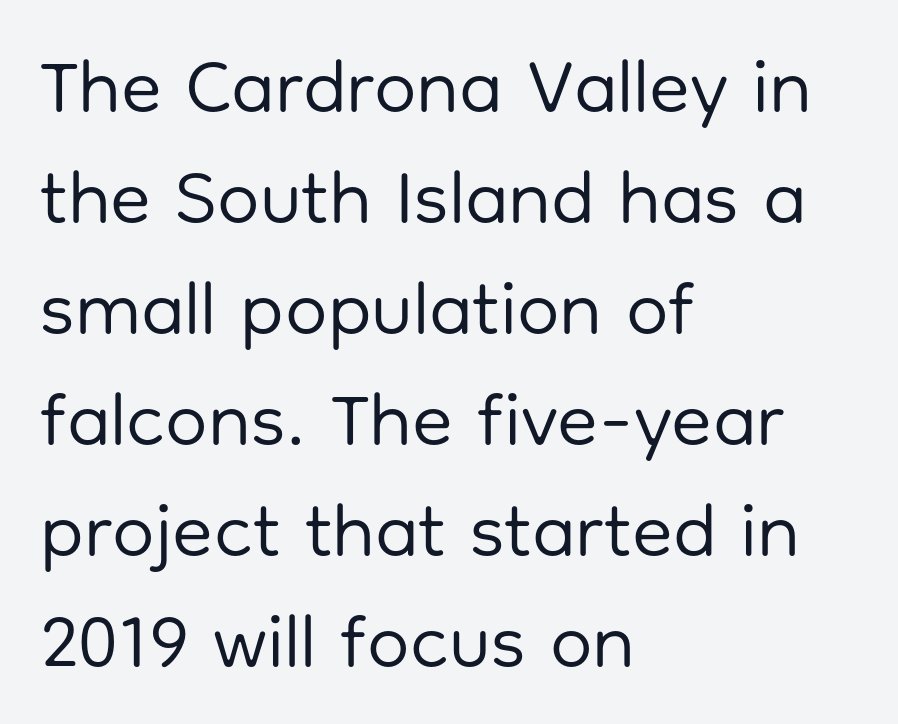
This is not heavy type; no bold has been used. Ascenders rise straight up at ninety degrees. A bare baseline throughout the passage. Spacing verdict: proportional, widths tailored to each character.
